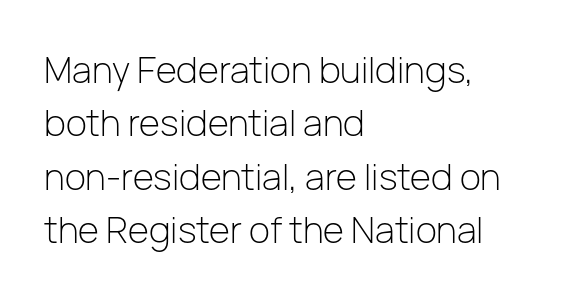
Observe the absence of serifs on each vertical stroke in this sample. Standard letterfit; no display-style spreading of the glyphs. The font's upright variant was chosen for this text. No word sits above an underline. The typesetting does not lean heavy: it is not bold. The passage shown stacks its lines at a standard gap.
